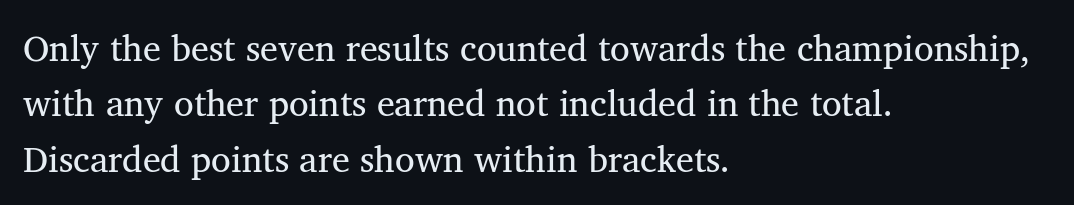
{"serif": "yes", "bold": "no", "weight": "regular", "width": "normal", "stroke_contrast": "medium", "x_height": "medium", "monospaced": "no", "underline": "no", "align": "left", "line_spacing": "normal", "line_spacing_ratio": 1.54, "letter_spacing": "normal", "letter_spacing_em": 0.0, "glyph_px": 36}
